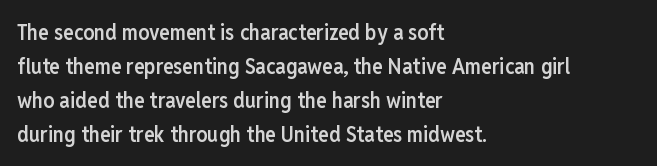
The image shows 22 px text type, upright; set left-aligned, normal line spacing (1.54x), normal letter spacing, not underlined.
